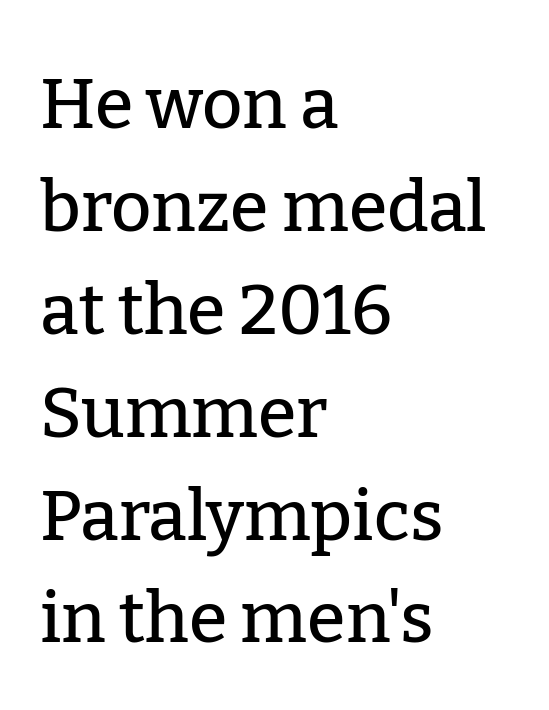
Q: Is the text italic (slanted)? A: No, it is upright.
Q: Is the typeface a serif or a sans-serif typeface? A: Serif.
Q: Is the text underlined? A: No.
Q: How is the paragraph aligned? A: Left-aligned.
Q: Is the spacing between letters normal or unusually wide? A: Normal.
Q: Is the spacing between lines tight, normal or loose? A: Normal.
Q: Width (condensed, normal, or wide)? A: Normal.
Q: Stroke contrast? A: Low.
Q: x-height? A: Medium.
Q: Monospaced? A: No.
